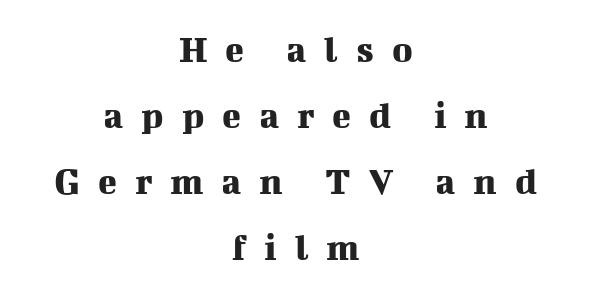
Q: Is the text italic (slanted)? A: No, it is upright.
Q: Is the typeface a serif or a sans-serif typeface? A: Serif.
Q: Is the text underlined? A: No.
Q: How is the paragraph aligned? A: Centered.
Q: Is the spacing between letters normal or unusually wide? A: Unusually wide.
Q: Is the spacing between lines tight, normal or loose? A: Normal.
Q: Width (condensed, normal, or wide)? A: Normal.
Q: Stroke contrast? A: Medium.
Q: x-height? A: Medium.
Q: Monospaced? A: No.
